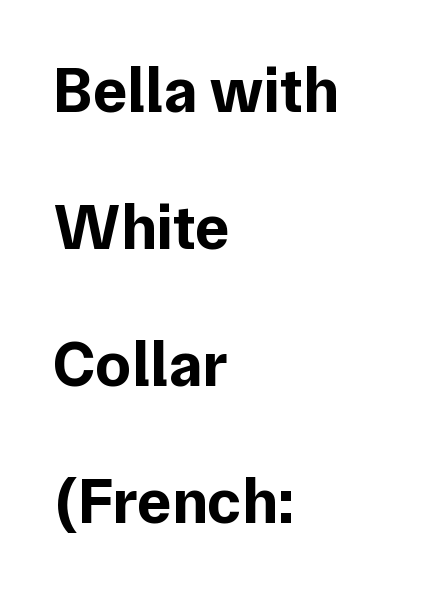
Character widths vary here, with narrow letters taking less room than wide ones. This sample is left-justified, so line endings fall wherever the words run out. Does the lettering tilt? It doesn't — this is upright. Horizontal bands of white between lines are thick stripes. Words float on clear page, feet unadorned.
